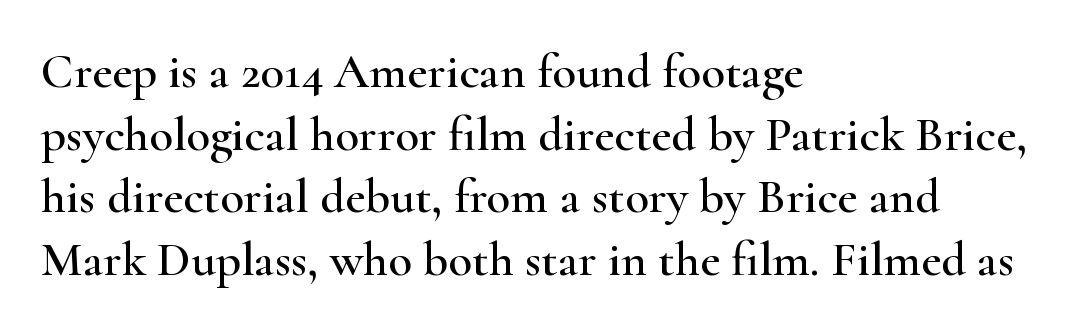
Line spacing here is normal. The rag falls on the right side of this text block. How are the letters spaced? Ordinarily, with no added tracking. The lettering holds an erect, upright posture throughout. Each letter keeps its own natural width here, so spacing adapts to shape.
